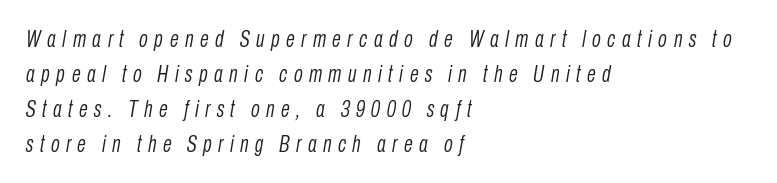
{"italic": "yes", "lean": "right", "slant_degrees": 10, "bold": "no", "underline": "no", "align": "left", "line_spacing": "normal", "line_spacing_ratio": 1.52, "letter_spacing": "wide", "letter_spacing_em": 0.28, "glyph_px": 23}
